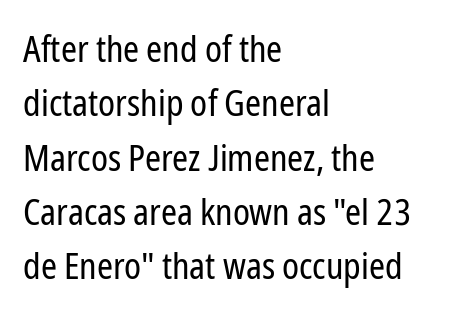
The rag falls on the right side of this text block. This is the regular roman posture of the typeface. Successive baselines arrive at the customary interval. A typesetter would label this face a sans. Honestly, the letter spacing is just normal — you wouldn't notice it. The space directly below the letters is spotless.
